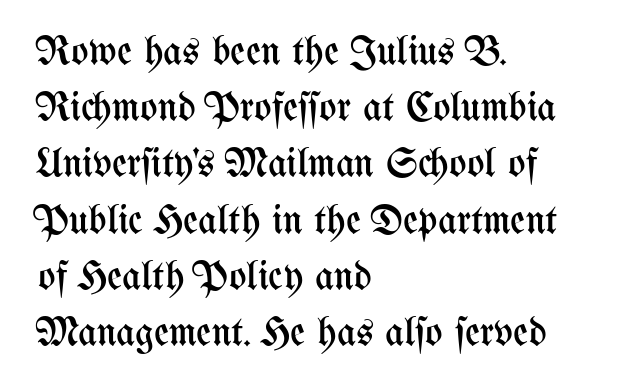
The image shows 41 px regular-weight, condensed type, upright; set left-aligned, normal line spacing (1.37x), normal letter spacing, not underlined; medium stroke contrast and a medium x-height.
